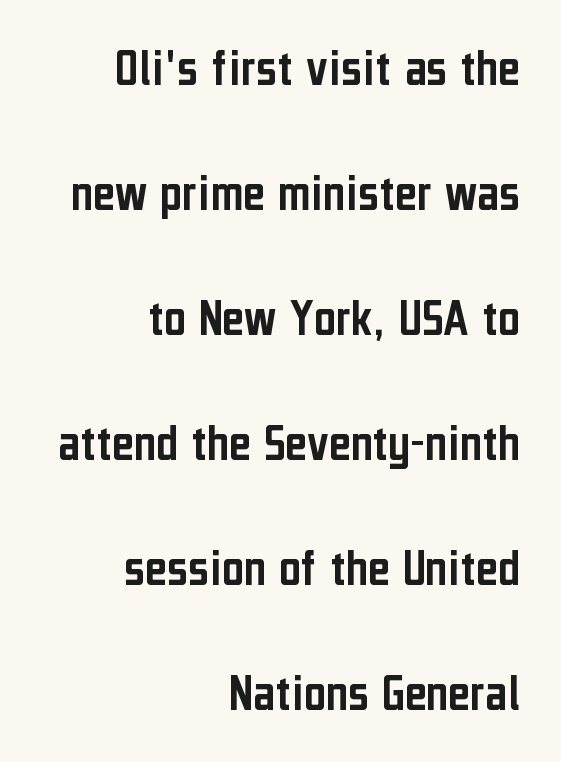
Every stem runs plumb, perpendicular to the baseline. Students, observe: this is what heavily led, spacious text looks like. What stands out about the letter spacing? Nothing — it is the standard amount. Rule under the text: the space is simply empty.
